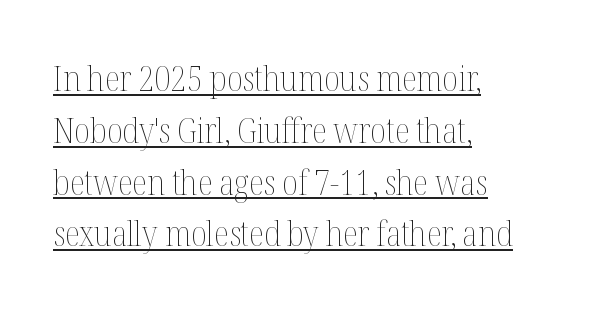
Q: Is the text bold? A: No.
Q: Is the text italic (slanted)? A: No, it is upright.
Q: Is the text underlined? A: Yes.
Q: How is the paragraph aligned? A: Left-aligned.
Q: Is the spacing between letters normal or unusually wide? A: Normal.
Q: Is the spacing between lines tight, normal or loose? A: Normal.
Q: Width (condensed, normal, or wide)? A: Condensed.
Q: Stroke contrast? A: Medium.
Q: x-height? A: Medium.
Q: Monospaced? A: No.
